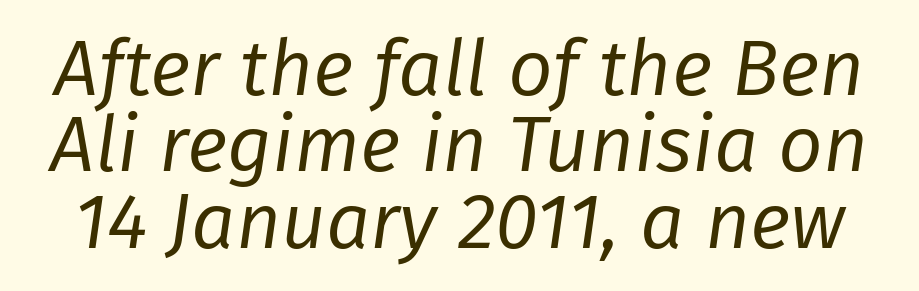
Q: Is the text bold? A: No.
Q: Is the text italic (slanted)? A: Yes, it leans right by about 8 degrees.
Q: Is the text underlined? A: No.
Q: Is the spacing between letters normal or unusually wide? A: Normal.
Q: Is the spacing between lines tight, normal or loose? A: Tight.
Q: Width (condensed, normal, or wide)? A: Normal.
Q: Stroke contrast? A: Low.
Q: x-height? A: Medium.
Q: Monospaced? A: No.
